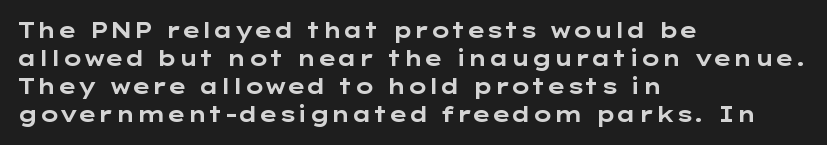
Style check: upright. Reading down the block, your eye returns to a fixed left position each line. This rendering leaves character spacing at its baseline value. Check under the words: just untouched page.
